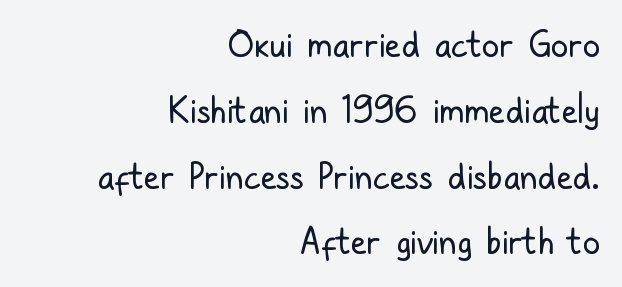
Is the type heavy? It reads as light-to-regular instead. The designer went with a sans here, leaving each stem footless. Italic: no, the glyphs are upright roman. These lines keep a tight, regular rhythm from letter to letter.
